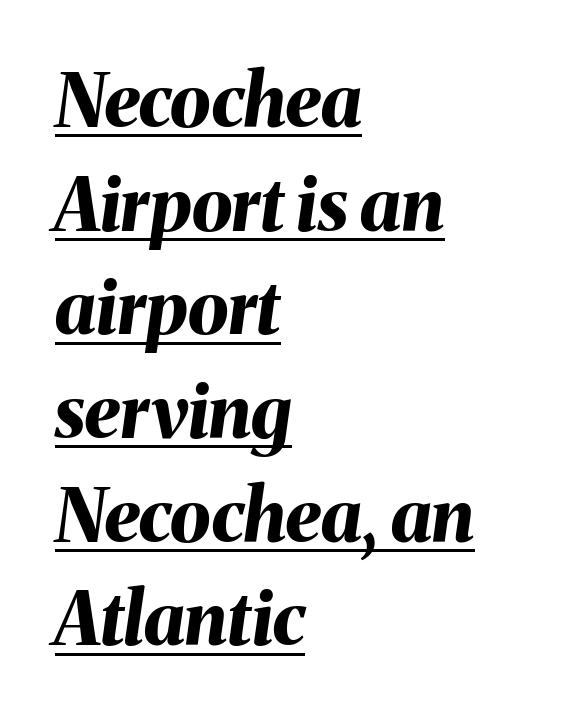
Weight: bold. This sample uses plain, unmodified letter spacing. Yep, that's italic — everything's leaning. A student would call this left alignment; a typographer would say flush left, rag right. Do the characters align in a grid? No, the font is proportional. Emphasis is given by a line drawn under the lettering.
